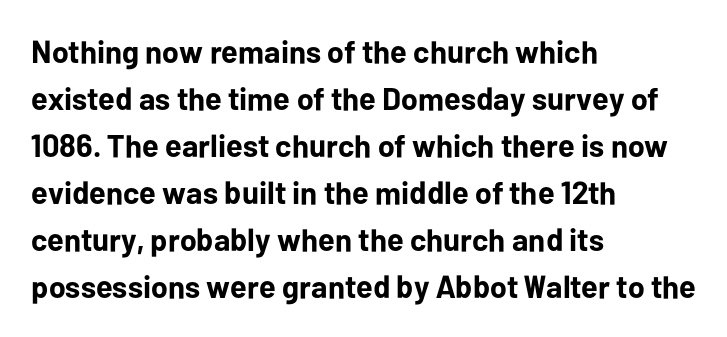
Q: Is the text bold? A: Yes.
Q: Is the text italic (slanted)? A: No, it is upright.
Q: Is the typeface a serif or a sans-serif typeface? A: Sans-serif.
Q: Is the text underlined? A: No.
Q: How is the paragraph aligned? A: Left-aligned.
Q: Is the spacing between letters normal or unusually wide? A: Normal.
Q: Is the spacing between lines tight, normal or loose? A: Normal.
Q: Width (condensed, normal, or wide)? A: Normal.
Q: Stroke contrast? A: Low.
Q: x-height? A: Medium.
Q: Monospaced? A: No.
